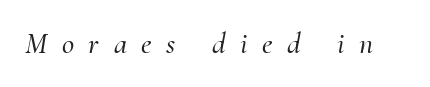
The image shows 30 px serif type, italic (leaning right); set unusually wide letter spacing (+0.49 em), not underlined; medium stroke contrast and a small x-height.
